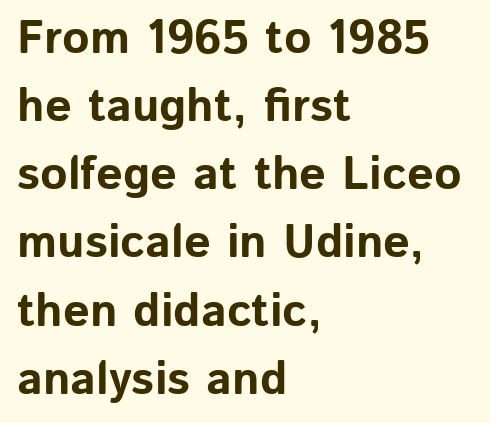
{"serif": "no", "italic": "no", "bold": "yes", "weight": "bold", "width": "normal", "stroke_contrast": "low", "x_height": "medium", "monospaced": "no", "underline": "no", "align": "left", "line_spacing": "normal", "line_spacing_ratio": 1.45, "letter_spacing": "normal", "letter_spacing_em": 0.0, "glyph_px": 47}
